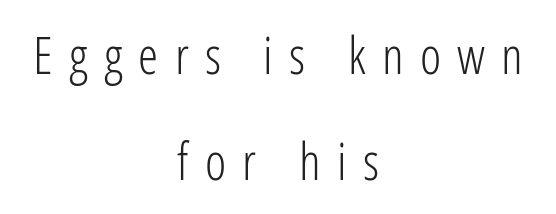
Q: Is the text bold? A: No.
Q: Is the text italic (slanted)? A: No, it is upright.
Q: Is the typeface a serif or a sans-serif typeface? A: Sans-serif.
Q: Is the text underlined? A: No.
Q: How is the paragraph aligned? A: Centered.
Q: Is the spacing between letters normal or unusually wide? A: Unusually wide.
Q: Is the spacing between lines tight, normal or loose? A: Loose.
Q: Width (condensed, normal, or wide)? A: Condensed.
Q: Stroke contrast? A: Low.
Q: x-height? A: Medium.
Q: Monospaced? A: No.
